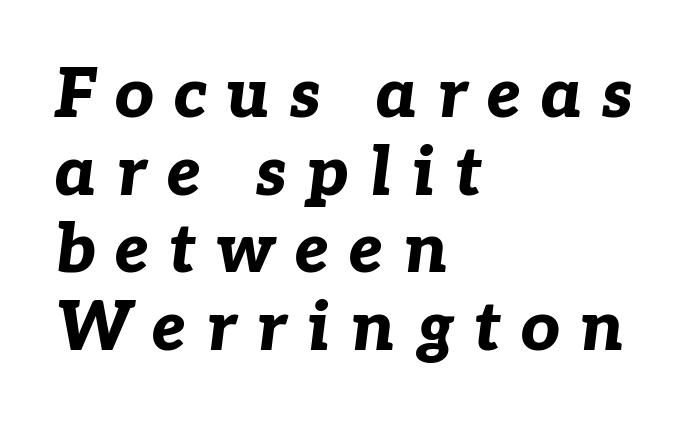
The image shows 68 px bold type, italic (leaning right); set left-aligned, tight line spacing (1.14x), unusually wide letter spacing (+0.29 em), not underlined; low stroke contrast and a medium x-height.
